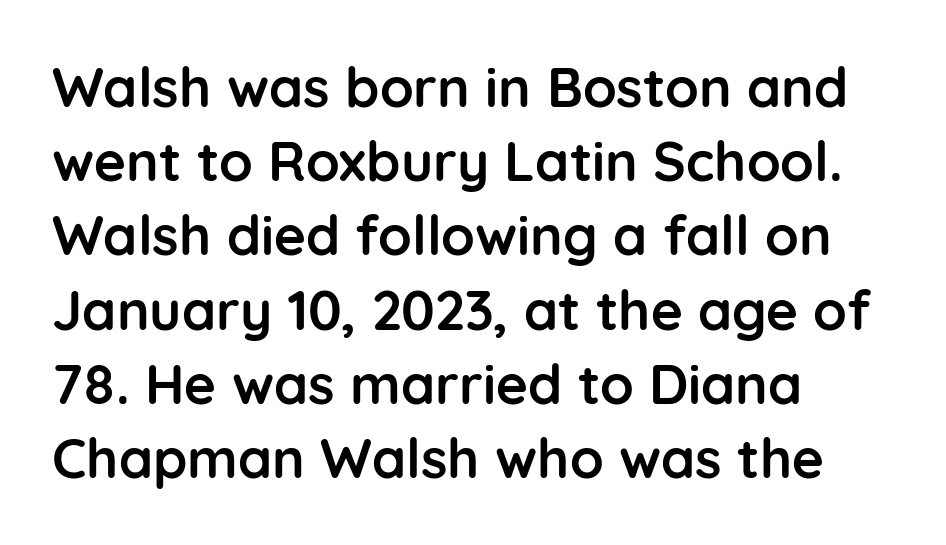
Q: Is the text bold? A: Yes.
Q: Is the text italic (slanted)? A: No, it is upright.
Q: Is the typeface a serif or a sans-serif typeface? A: Sans-serif.
Q: Is the text underlined? A: No.
Q: How is the paragraph aligned? A: Left-aligned.
Q: Is the spacing between letters normal or unusually wide? A: Normal.
Q: Is the spacing between lines tight, normal or loose? A: Normal.
Q: Width (condensed, normal, or wide)? A: Normal.
Q: Stroke contrast? A: Low.
Q: x-height? A: Medium.
Q: Monospaced? A: No.
